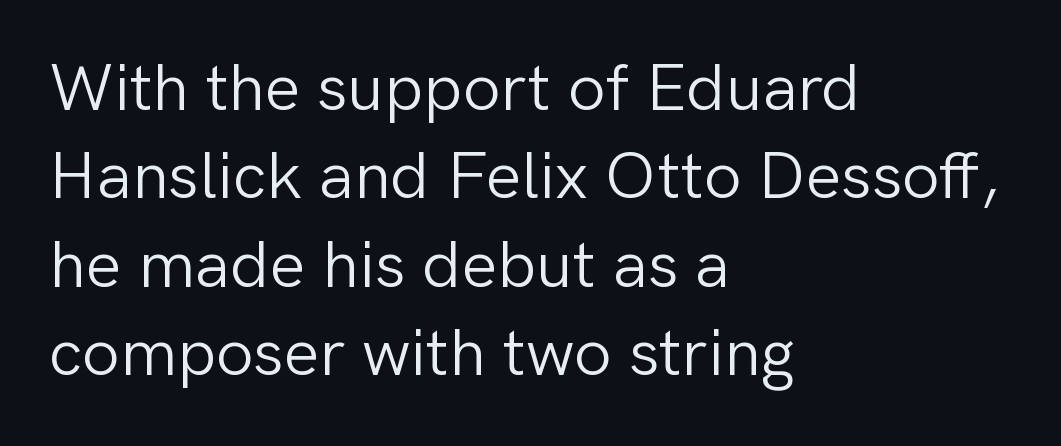
The image shows 67 px light sans-serif type, upright; set left-aligned, normal line spacing (1.32x), normal letter spacing, not underlined; low stroke contrast and a medium x-height.
